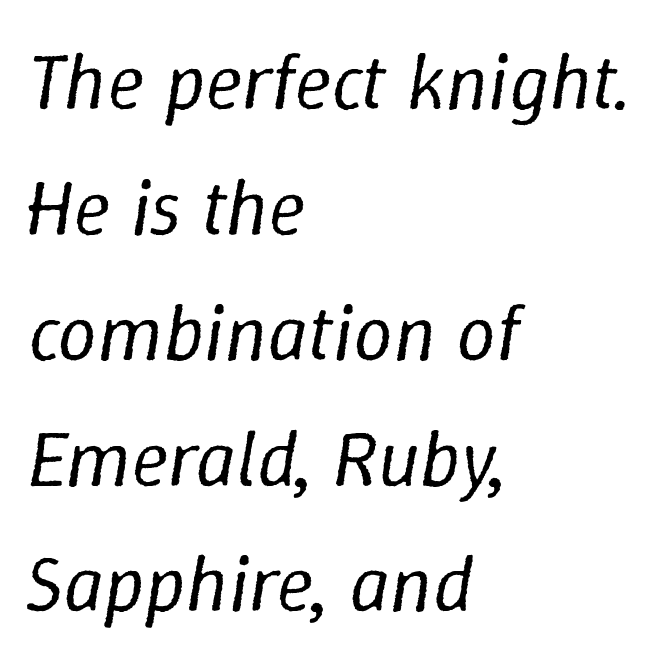
Quick note: underline off. These lines keep a tight, regular rhythm from letter to letter. Yep, that's italic — everything's leaning. Is this a heavy cut? Hardly; it is regular or lighter. The lines in this sample share a left origin and differ only in where they stop. Varying glyph widths throughout — classic text-font behaviour.
